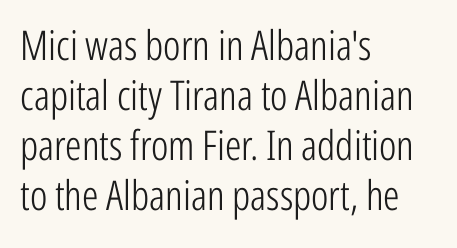
Nope, no serifs anywhere on these letters. Glance below the letters and you will spot only blank space. Here the designer chose a conventional face with non-uniform glyph widths. Here the glyphs are tracked normally, forming tight word shapes.
